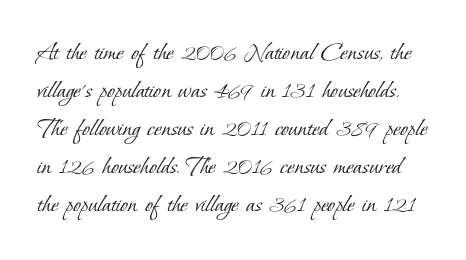
{"serif": "yes", "bold": "no", "weight": "light", "width": "normal", "stroke_contrast": "low", "x_height": "small", "monospaced": "no", "underline": "no", "line_spacing": "normal", "line_spacing_ratio": 1.36, "letter_spacing": "normal", "letter_spacing_em": 0.0, "glyph_px": 28}
